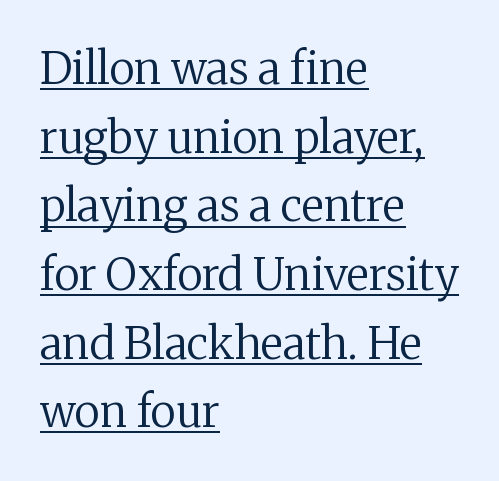
The image shows 44 px regular-weight serif type, upright; set left-aligned, normal line spacing (1.56x), normal letter spacing, underlined; medium stroke contrast and a medium x-height.
